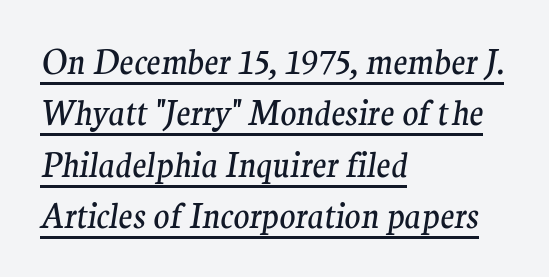
The image shows 33 px regular-weight serif type, italic (leaning right); set left-aligned, normal line spacing (1.56x), normal letter spacing, underlined; medium stroke contrast and a medium x-height.
